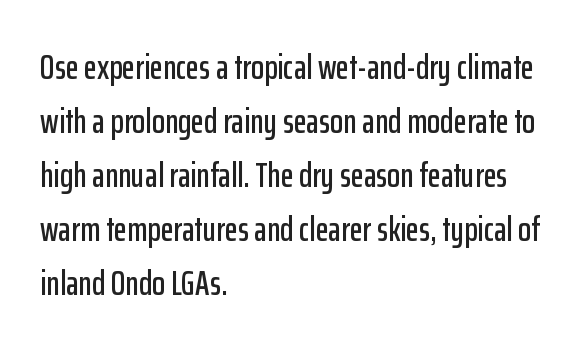
The image shows 34 px condensed sans-serif type, upright; set left-aligned, normal line spacing (1.59x), normal letter spacing, not underlined; low stroke contrast and a medium x-height.
